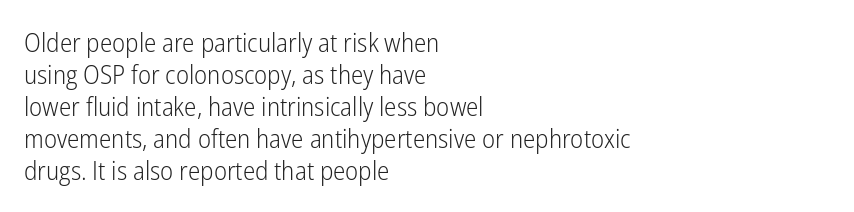
Q: Is the text bold? A: No.
Q: Is the text italic (slanted)? A: No, it is upright.
Q: Is the text underlined? A: No.
Q: How is the paragraph aligned? A: Left-aligned.
Q: Is the spacing between letters normal or unusually wide? A: Normal.
